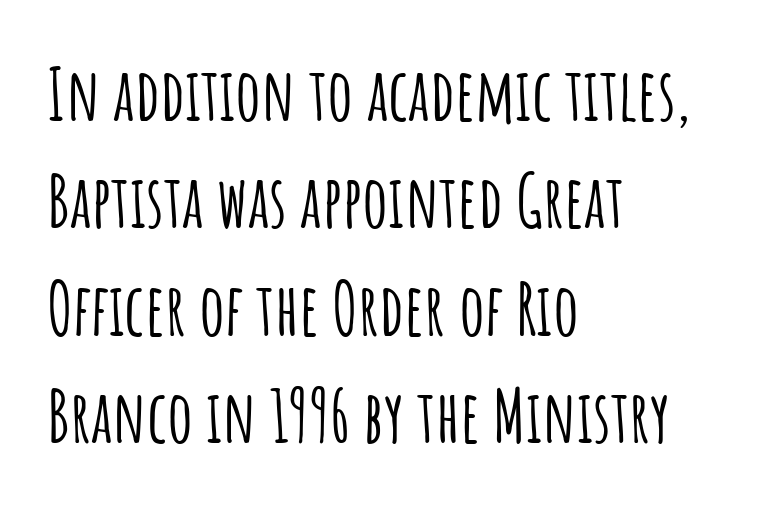
The image shows 72 px condensed sans-serif type, upright; set left-aligned, normal line spacing (1.49x), normal letter spacing, not underlined; low stroke contrast and a large x-height.
